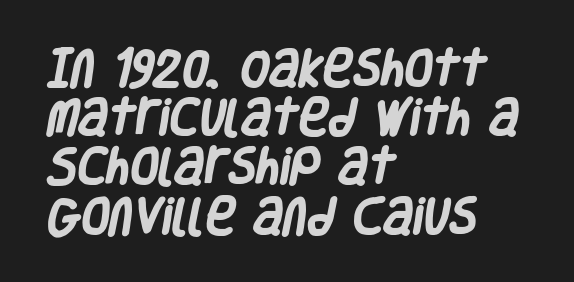
{"serif": "no", "bold": "yes", "weight": "heavy", "width": "condensed", "stroke_contrast": "low", "x_height": "large", "monospaced": "no", "underline": "no", "align": "left", "line_spacing_ratio": 1.2, "letter_spacing": "normal", "letter_spacing_em": 0.0, "glyph_px": 41}
